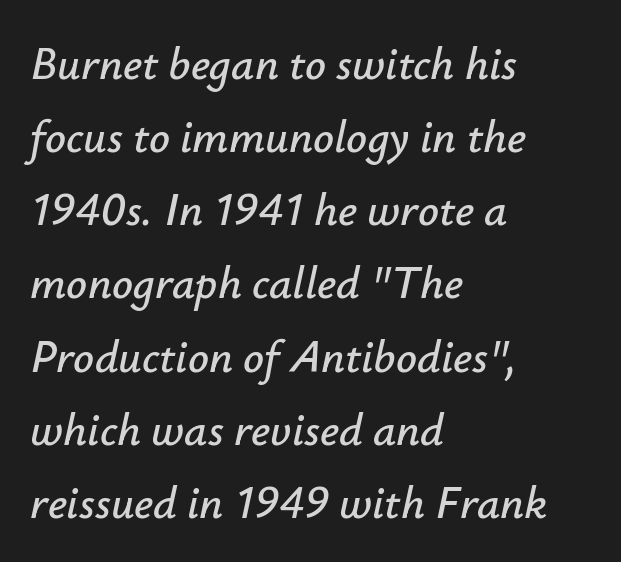
{"italic": "yes", "lean": "right", "slant_degrees": 12, "width": "normal", "stroke_contrast": "low", "x_height": "small", "monospaced": "no", "underline": "no", "align": "left", "line_spacing": "normal", "line_spacing_ratio": 1.59, "letter_spacing": "normal", "letter_spacing_em": 0.0, "glyph_px": 46}
